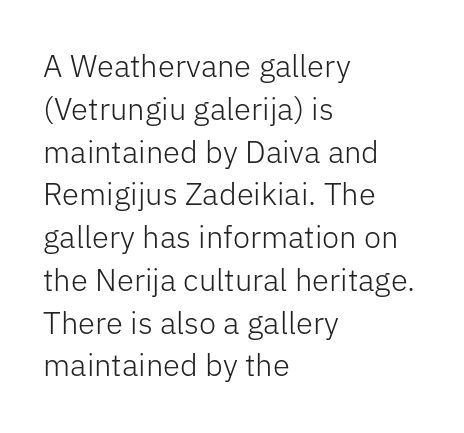
{"serif": "no", "italic": "no", "bold": "no", "weight": "light", "width": "normal", "stroke_contrast": "low", "x_height": "medium", "monospaced": "no", "underline": "no", "align": "left", "line_spacing": "normal", "line_spacing_ratio": 1.38, "letter_spacing": "normal", "letter_spacing_em": 0.0, "glyph_px": 31}
